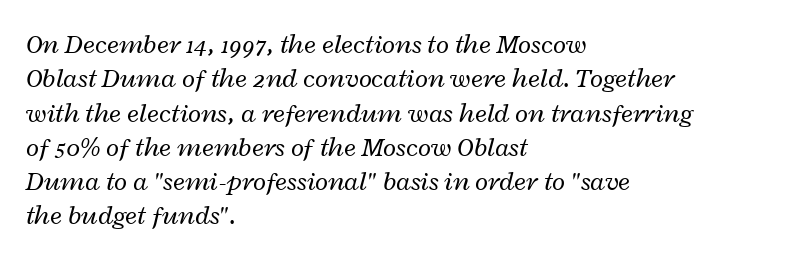
The image shows 27 px text type, italic (leaning right); set left-aligned, normal line spacing (1.27x), normal letter spacing, not underlined.
